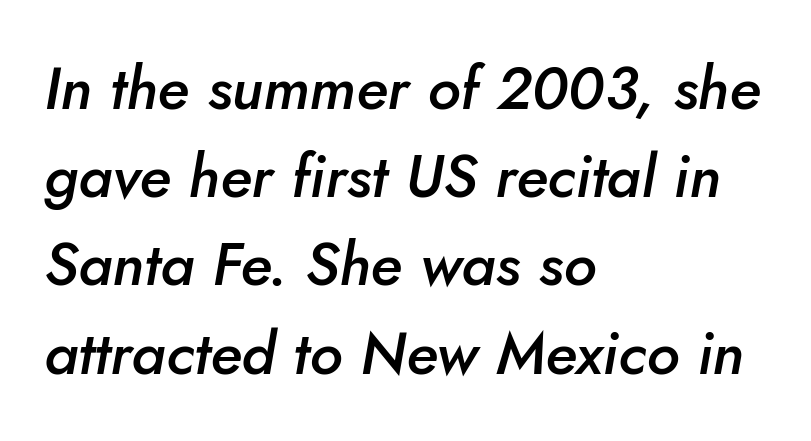
The image shows 60 px semibold type, italic (leaning right); set left-aligned, normal line spacing (1.47x), normal letter spacing, not underlined; low stroke contrast and a small x-height.
